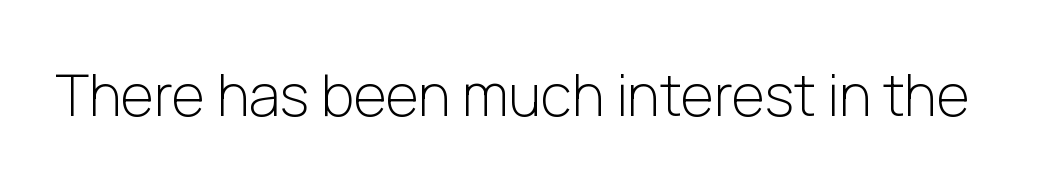
Ascenders rise straight up at ninety degrees. The area under the type is left untouched. Do the characters align in a grid? No, the font is proportional. This sample uses plain, unmodified letter spacing. Classification — sans serif. The passage shown is not bold in any degree.
